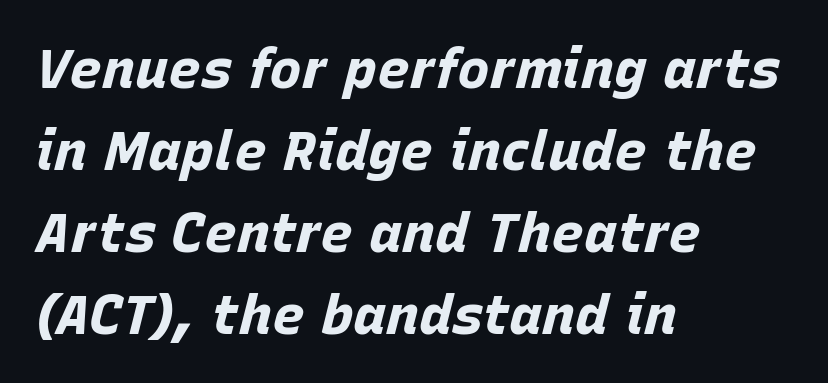
{"italic": "yes", "lean": "right", "slant_degrees": 15, "bold": "yes", "weight": "bold", "width": "normal", "stroke_contrast": "low", "x_height": "large", "monospaced": "no", "underline": "no", "align": "left", "line_spacing": "normal", "line_spacing_ratio": 1.49, "letter_spacing": "normal", "letter_spacing_em": 0.0, "glyph_px": 55}
